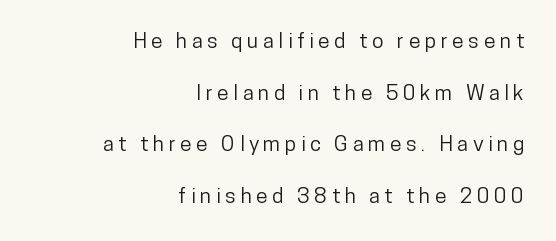
{"italic": "no", "underline": "no", "align": "right", "line_spacing": "loose", "line_spacing_ratio": 2.46, "letter_spacing": "wide", "letter_spacing_em": 0.22, "glyph_px": 21}
